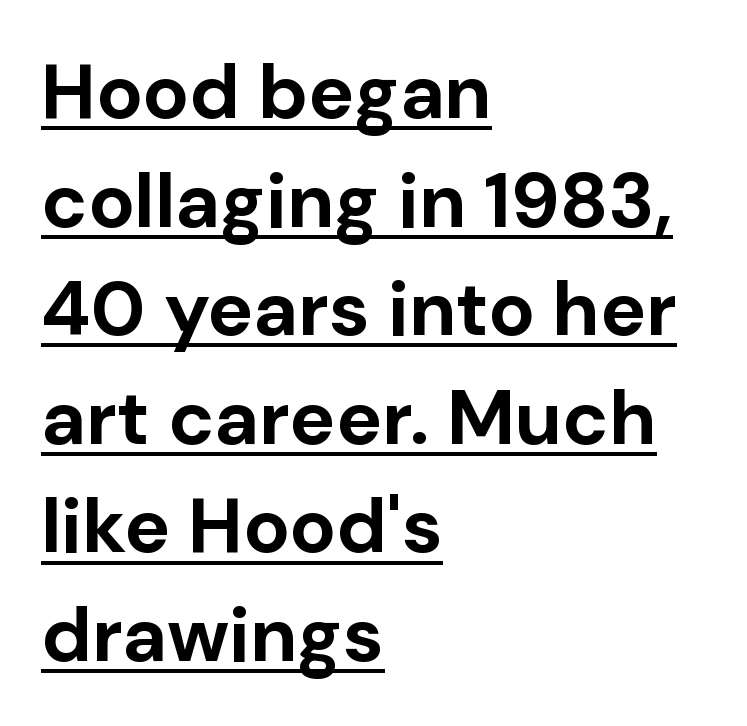
{"serif": "no", "italic": "no", "bold": "yes", "weight": "bold", "width": "normal", "stroke_contrast": "low", "x_height": "medium", "monospaced": "no", "underline": "yes", "align": "left", "line_spacing": "normal", "line_spacing_ratio": 1.41, "letter_spacing": "normal", "letter_spacing_em": 0.0, "glyph_px": 77}
